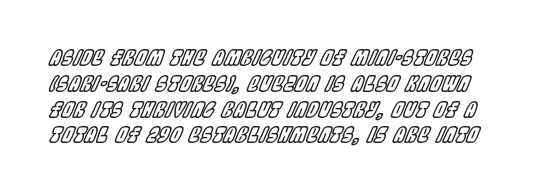
Q: Is the text italic (slanted)? A: Yes, it leans right by about 22 degrees.
Q: Is the text underlined? A: No.
Q: Is the spacing between letters normal or unusually wide? A: Normal.
